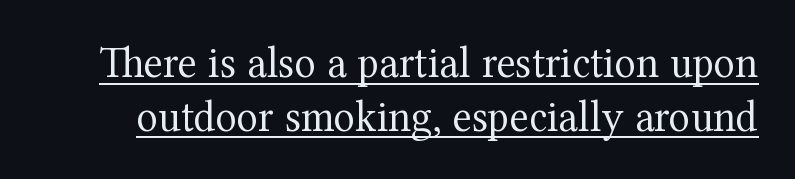
{"serif": "yes", "italic": "no", "bold": "no", "weight": "regular", "width": "normal", "stroke_contrast": "medium", "x_height": "medium", "monospaced": "no", "underline": "yes", "line_spacing_ratio": 1.22, "letter_spacing": "normal", "letter_spacing_em": 0.0, "glyph_px": 44}
